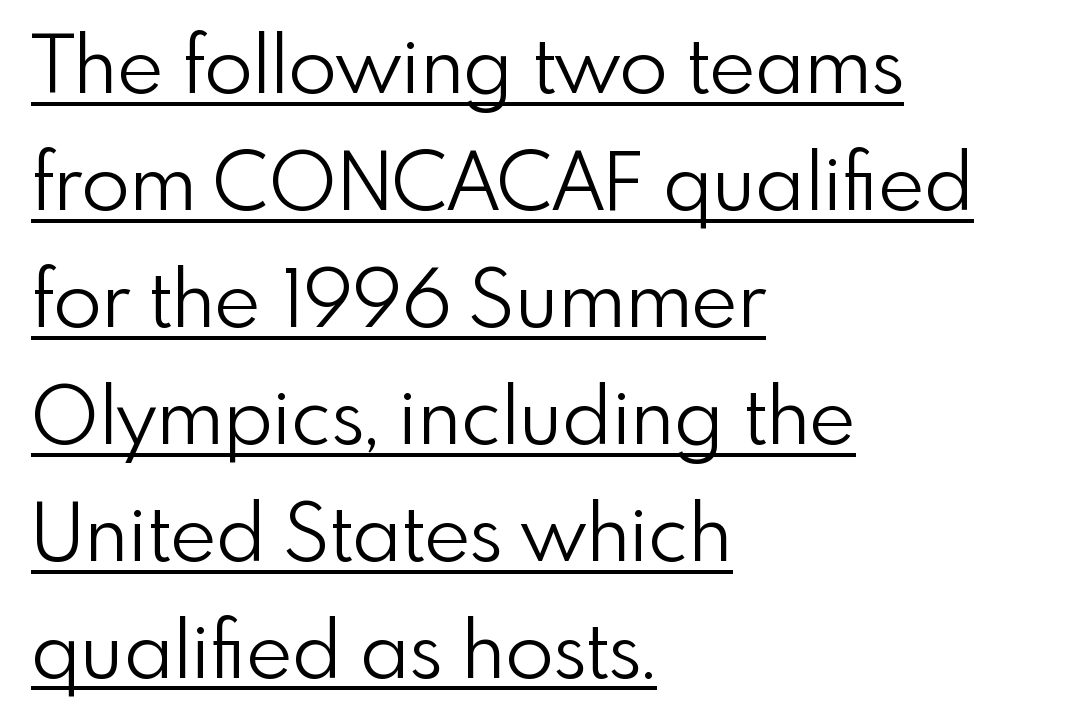
Q: Is the text bold? A: No.
Q: Is the text italic (slanted)? A: No, it is upright.
Q: Is the typeface a serif or a sans-serif typeface? A: Sans-serif.
Q: Is the text underlined? A: Yes.
Q: How is the paragraph aligned? A: Left-aligned.
Q: Is the spacing between letters normal or unusually wide? A: Normal.
Q: Is the spacing between lines tight, normal or loose? A: Normal.
Q: Width (condensed, normal, or wide)? A: Normal.
Q: Stroke contrast? A: Low.
Q: x-height? A: Small.
Q: Monospaced? A: No.
